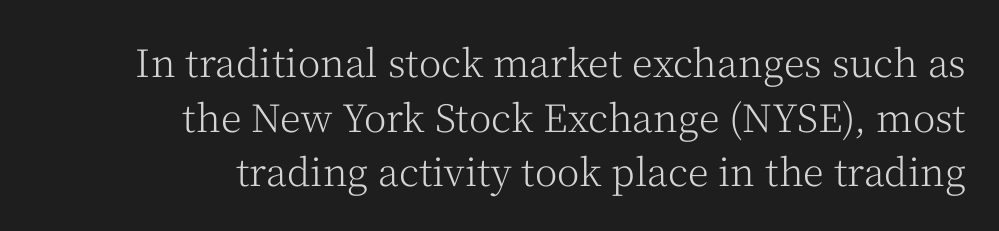
The image shows 38 px light serif type, upright; set right-aligned, normal line spacing (1.44x), normal letter spacing, not underlined; medium stroke contrast and a medium x-height.
